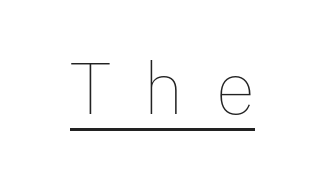
{"italic": "no", "bold": "no", "weight": "thin", "width": "normal", "stroke_contrast": "low", "x_height": "medium", "monospaced": "no", "underline": "yes", "align": "center", "letter_spacing": "wide", "letter_spacing_em": 0.44, "glyph_px": 73}
